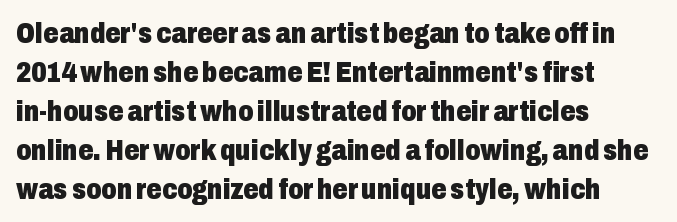
Q: Is the text bold? A: Yes.
Q: Is the text italic (slanted)? A: No, it is upright.
Q: Is the typeface a serif or a sans-serif typeface? A: Sans-serif.
Q: Is the text underlined? A: No.
Q: How is the paragraph aligned? A: Left-aligned.
Q: Is the spacing between letters normal or unusually wide? A: Normal.
Q: Is the spacing between lines tight, normal or loose? A: Normal.
Q: Width (condensed, normal, or wide)? A: Condensed.
Q: Stroke contrast? A: Low.
Q: x-height? A: Medium.
Q: Monospaced? A: No.
